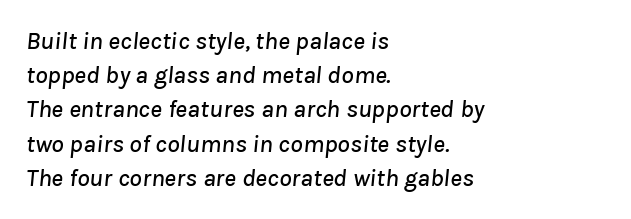
The image shows 25 px text type, italic (leaning right); set left-aligned, normal line spacing (1.37x), normal letter spacing, not underlined.
